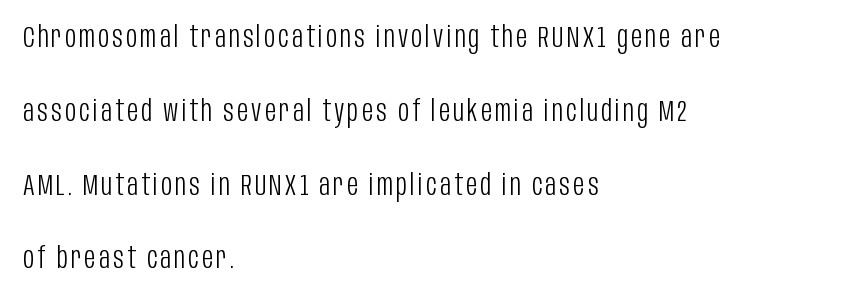
The face used here is proportionally spaced, like ordinary book or web type. No italicization has been applied; the sample stays upright. Each letter's strokes conclude bluntly, with no projecting serifs. If you measured baseline to baseline, you'd find a long distance. Check the space under the baseline: it is left empty.
